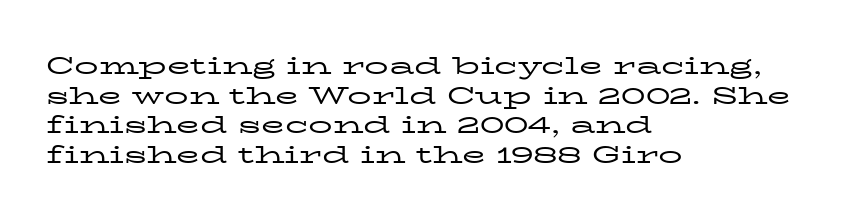
Q: Is the text bold? A: No.
Q: Is the text italic (slanted)? A: No, it is upright.
Q: Is the text underlined? A: No.
Q: How is the paragraph aligned? A: Left-aligned.
Q: Is the spacing between letters normal or unusually wide? A: Normal.
